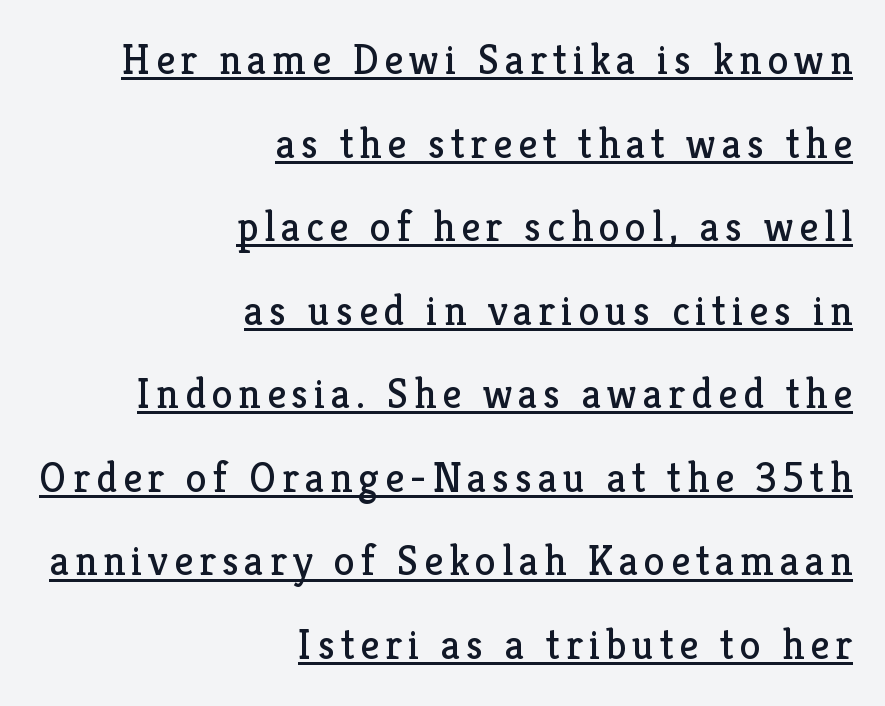
{"serif": "yes", "italic": "no", "bold": "no", "weight": "regular", "width": "normal", "stroke_contrast": "low", "x_height": "medium", "monospaced": "no", "underline": "yes", "align": "right", "line_spacing": "loose", "line_spacing_ratio": 1.99, "glyph_px": 42}
